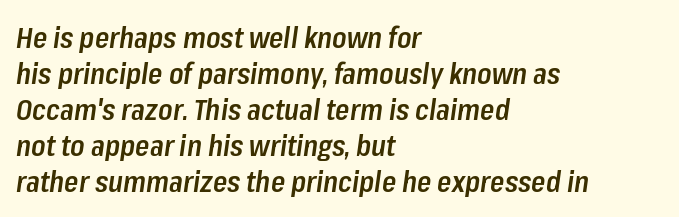
The image shows 29 px semibold, condensed type, italic (leaning right); set left-aligned, line spacing 1.24x, normal letter spacing, not underlined; low stroke contrast and a medium x-height.
